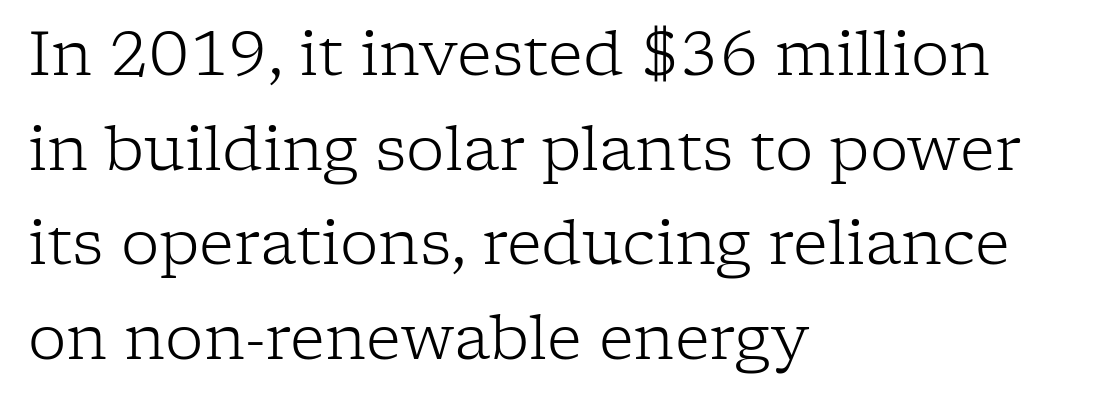
This sample has the flowing, uneven cadence of proportional lettering. Weight: regular or lighter. Bare-footed words on every line. Unlike italic type, these characters show no tilt at all. A classic flush-left, rag-right setting is used for this passage.
